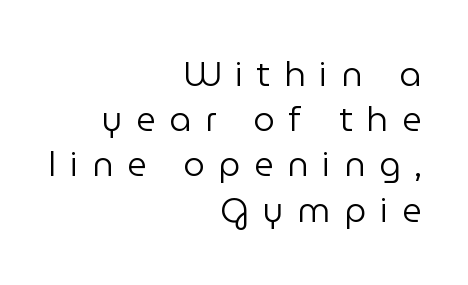
The image shows 34 px regular-weight sans-serif type, upright; set right-aligned, normal line spacing (1.33x), unusually wide letter spacing (+0.41 em), not underlined; low stroke contrast and a medium x-height.
